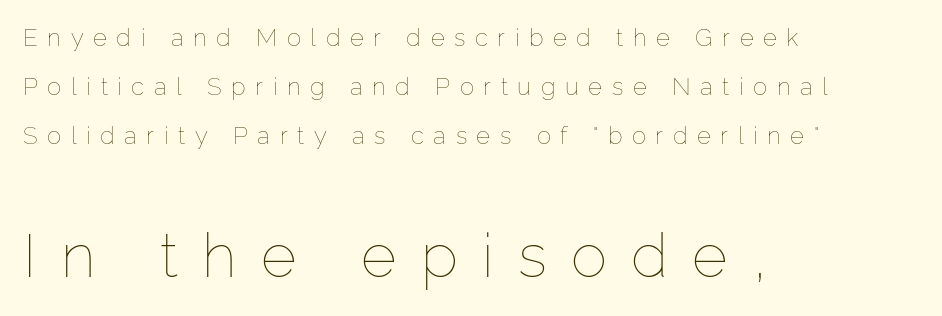
Q: Is the text bold? A: No.
Q: Is the text italic (slanted)? A: No, it is upright.
Q: Is the text underlined? A: No.
Q: How is the paragraph aligned? A: Left-aligned.
Q: Is the spacing between letters normal or unusually wide? A: Unusually wide.
Q: Is the spacing between lines tight, normal or loose? A: Loose.
Q: Which block of text is set in a larger size, the first (top) or the second (bottom)? A: The second (bottom) one.
Q: Width (condensed, normal, or wide)? A: Normal.
Q: Stroke contrast? A: Low.
Q: x-height? A: Medium.
Q: Monospaced? A: No.
